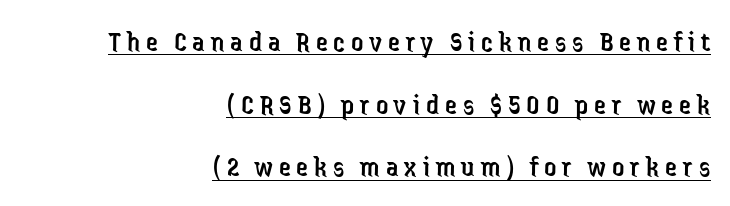
Q: Is the text bold? A: No.
Q: Is the text italic (slanted)? A: No, it is upright.
Q: Is the typeface a serif or a sans-serif typeface? A: Sans-serif.
Q: Is the text underlined? A: Yes.
Q: How is the paragraph aligned? A: Right-aligned.
Q: Is the spacing between letters normal or unusually wide? A: Unusually wide.
Q: Is the spacing between lines tight, normal or loose? A: Loose.
Q: Width (condensed, normal, or wide)? A: Condensed.
Q: Stroke contrast? A: Low.
Q: x-height? A: Medium.
Q: Monospaced? A: No.
